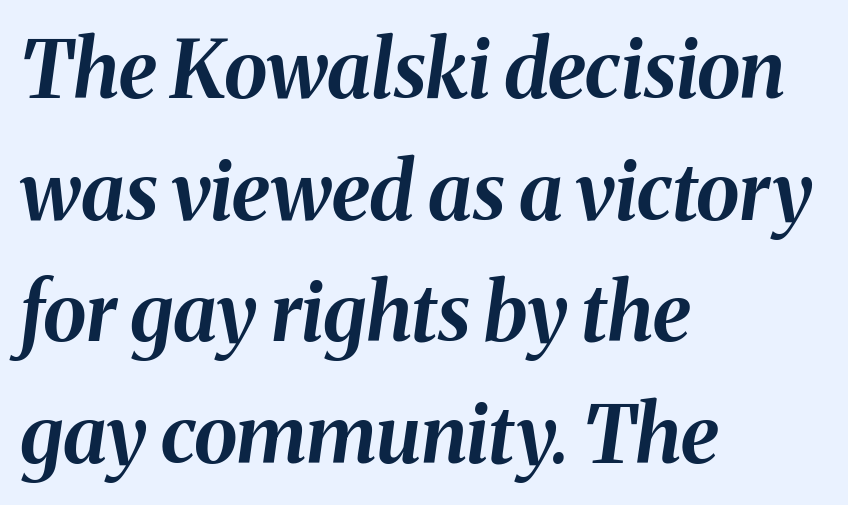
Q: Is the text bold? A: Yes.
Q: Is the text italic (slanted)? A: Yes, it leans right by about 8 degrees.
Q: Is the text underlined? A: No.
Q: How is the paragraph aligned? A: Left-aligned.
Q: Is the spacing between letters normal or unusually wide? A: Normal.
Q: Is the spacing between lines tight, normal or loose? A: Normal.
Q: Width (condensed, normal, or wide)? A: Normal.
Q: Stroke contrast? A: Medium.
Q: x-height? A: Medium.
Q: Monospaced? A: No.
